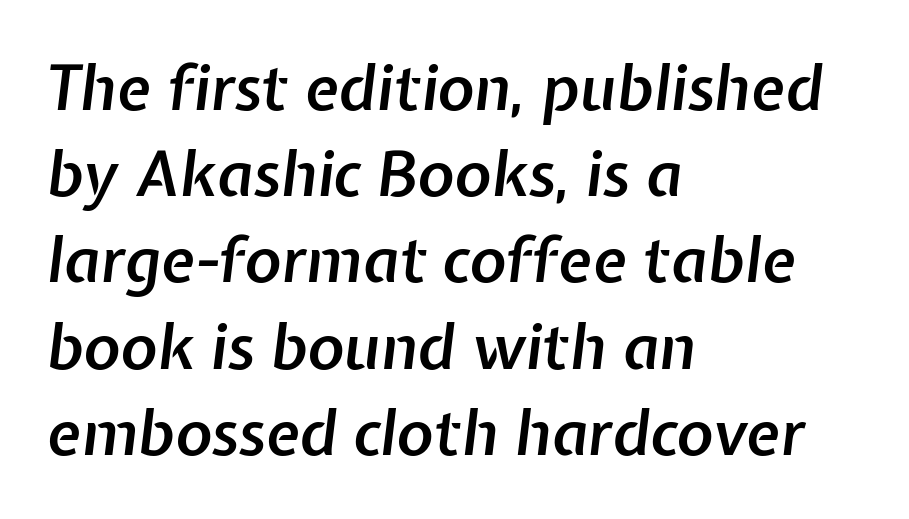
{"italic": "yes", "lean": "right", "slant_degrees": 7, "bold": "semi", "weight": "semibold", "width": "normal", "stroke_contrast": "low", "x_height": "medium", "monospaced": "no", "underline": "no", "align": "left", "line_spacing": "normal", "line_spacing_ratio": 1.39, "letter_spacing": "normal", "letter_spacing_em": 0.0, "glyph_px": 62}
